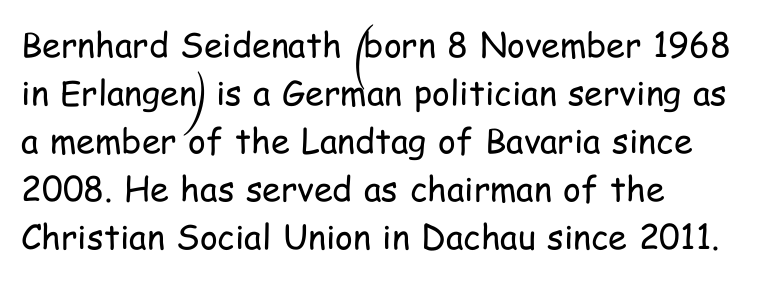
Nobody touched the tracking dial on this one. Looks like regular typesetting: each glyph gets only the width it needs. Style check: upright. Notice how descenders clear the ascenders below comfortably — that's standard leading. A quiet, ordinary-to-light weight characterises the typeface.
